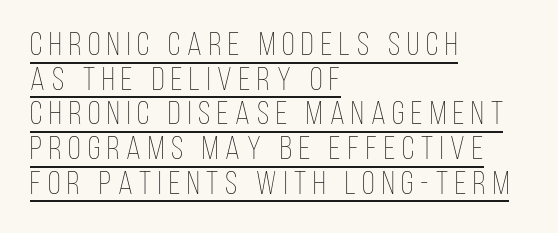
Q: Is the text bold? A: No.
Q: Is the text italic (slanted)? A: No, it is upright.
Q: Is the text underlined? A: Yes.
Q: How is the paragraph aligned? A: Left-aligned.
Q: Is the spacing between letters normal or unusually wide? A: Unusually wide.
Q: Is the spacing between lines tight, normal or loose? A: Tight.
Q: Width (condensed, normal, or wide)? A: Condensed.
Q: Stroke contrast? A: Low.
Q: x-height? A: Large.
Q: Monospaced? A: No.
